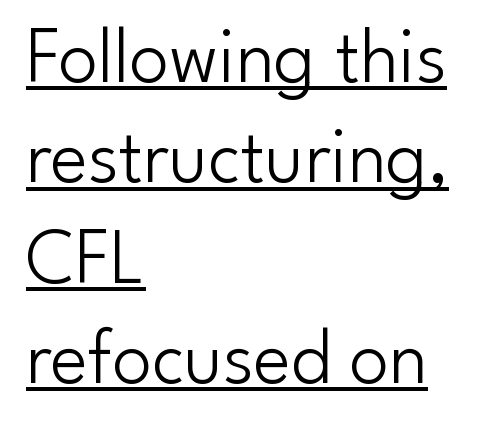
The image shows 79 px light sans-serif type, upright; set left-aligned, normal line spacing (1.27x), normal letter spacing, underlined; low stroke contrast and a small x-height.
